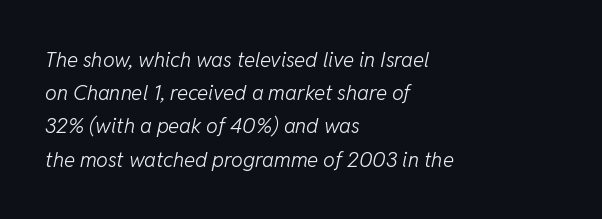
Q: Is the text bold? A: No.
Q: Is the text italic (slanted)? A: Yes, it leans right by about 11 degrees.
Q: Is the text underlined? A: No.
Q: How is the paragraph aligned? A: Left-aligned.
Q: Is the spacing between letters normal or unusually wide? A: Normal.
Q: Is the spacing between lines tight, normal or loose? A: Normal.
